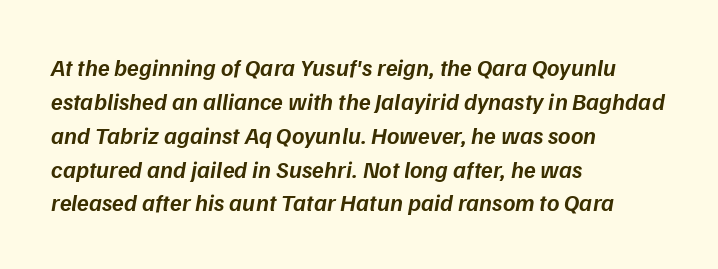
{"italic": "yes", "lean": "right", "slant_degrees": 9, "bold": "semi", "underline": "no", "align": "left", "line_spacing": "normal", "line_spacing_ratio": 1.41, "letter_spacing": "normal", "letter_spacing_em": 0.0, "glyph_px": 24}
